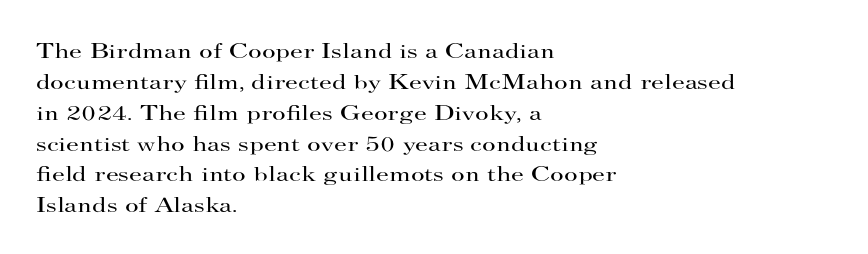
Q: Is the text bold? A: No.
Q: Is the text italic (slanted)? A: No, it is upright.
Q: Is the text underlined? A: No.
Q: How is the paragraph aligned? A: Left-aligned.
Q: Is the spacing between letters normal or unusually wide? A: Normal.
Q: Is the spacing between lines tight, normal or loose? A: Normal.
